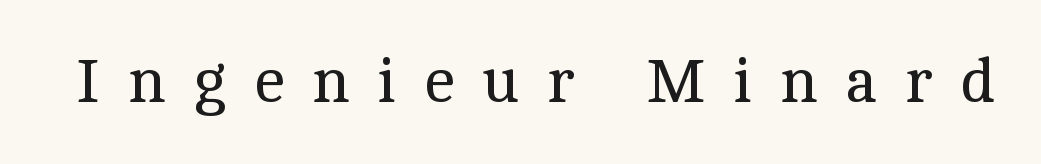
{"serif": "yes", "italic": "no", "bold": "no", "weight": "regular", "width": "normal", "x_height": "medium", "monospaced": "no", "underline": "no", "letter_spacing": "wide", "letter_spacing_em": 0.44, "glyph_px": 63}
